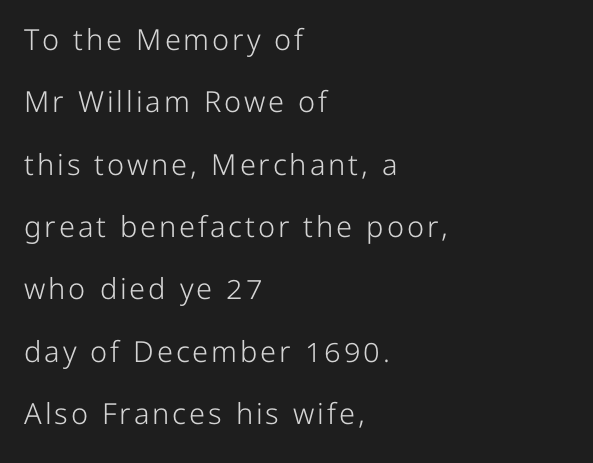
{"serif": "no", "italic": "no", "bold": "no", "weight": "light", "width": "normal", "stroke_contrast": "low", "x_height": "medium", "monospaced": "no", "underline": "no", "align": "left", "line_spacing": "loose", "line_spacing_ratio": 2.15, "glyph_px": 29}
